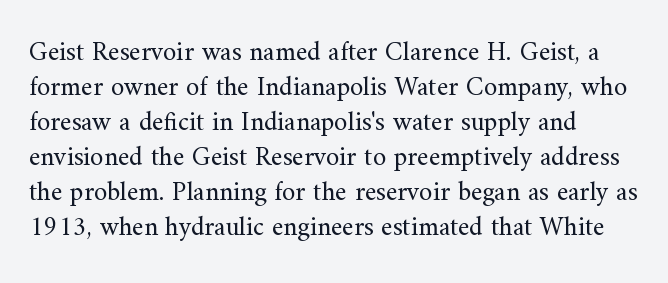
Style check: upright. Plain, unruled lines of type. The paragraph has a hard left edge and a soft right edge. This rendering leaves character spacing at its baseline value. A typesetter would call this leading conventional body-copy spacing. These glyphs show unthickened strokes, regular width or finer.
